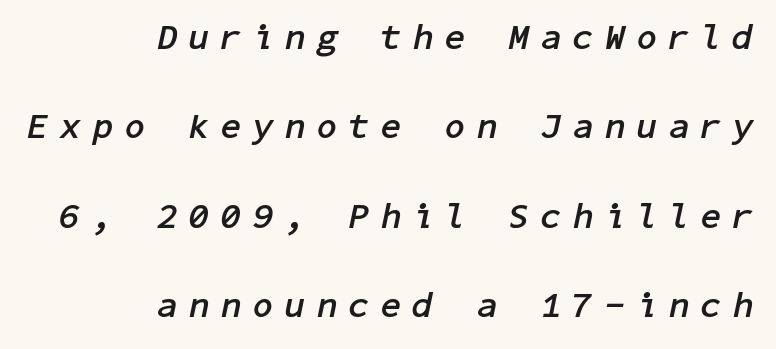
{"italic": "yes", "lean": "right", "slant_degrees": 11, "bold": "yes", "weight": "semibold", "width": "normal", "stroke_contrast": "low", "x_height": "medium", "underline": "no", "align": "right", "line_spacing": "loose", "line_spacing_ratio": 2.48, "letter_spacing": "wide", "letter_spacing_em": 0.34, "glyph_px": 36}
